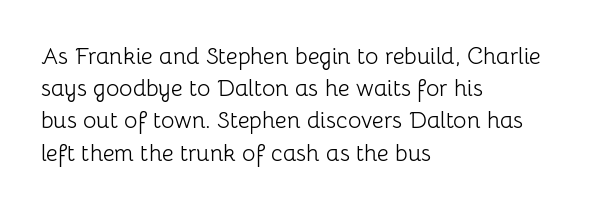
The image shows 23 px text type, upright; set left-aligned, normal line spacing (1.4x), normal letter spacing, not underlined.
